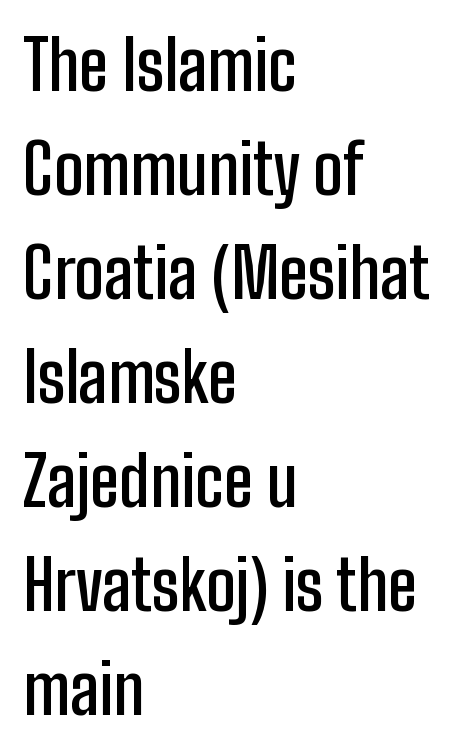
The vertical gap from one line to the next is medium. Here the designer chose a conventional face with non-uniform glyph widths. The letters are semibold — heavier than regular but short of a full bold. Underline: absent. Line beginnings align vertically; line endings do not. Examine the stroke ends and you'll find no serifs.
